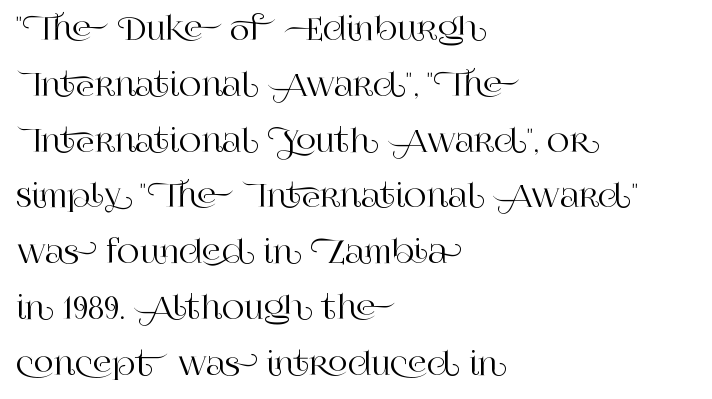
Note the varied advance widths — an 'i' is clearly narrower than an 'm'. In terms of posture, this sample is upright. Line starts are locked; line ends wander. To sum up the face: it has serifs.
